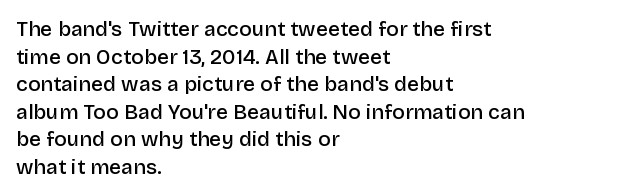
The image shows 21 px text type, upright; set left-aligned, normal line spacing (1.31x), normal letter spacing, not underlined.
